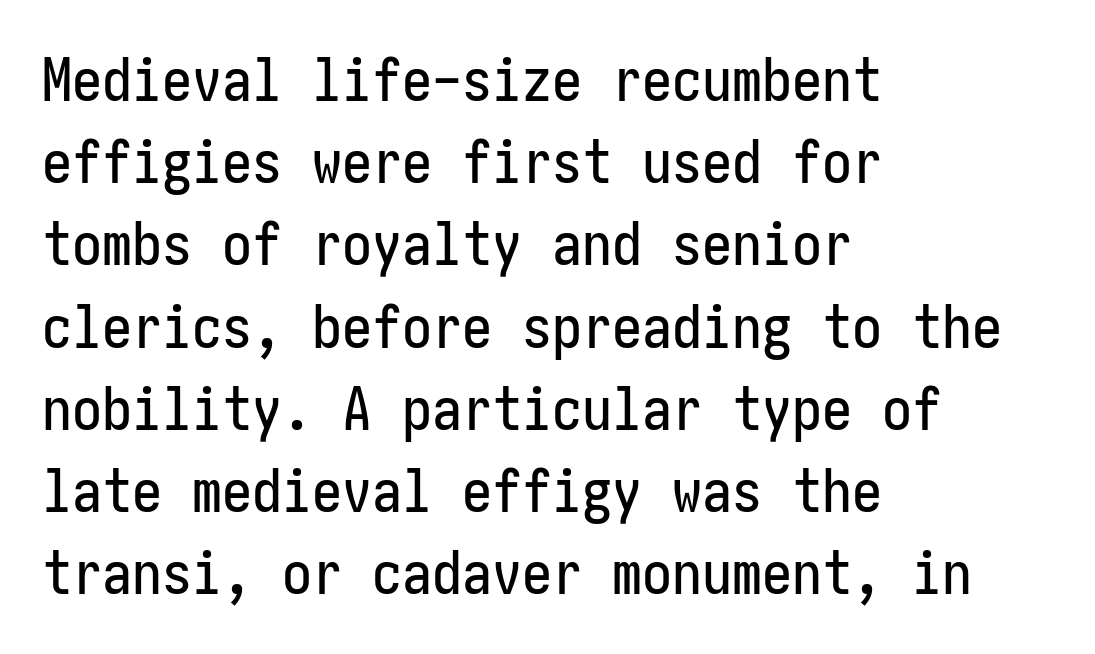
Q: Is the text italic (slanted)? A: No, it is upright.
Q: Is the typeface a serif or a sans-serif typeface? A: Sans-serif.
Q: Is the text underlined? A: No.
Q: How is the paragraph aligned? A: Left-aligned.
Q: Is the spacing between letters normal or unusually wide? A: Normal.
Q: Is the spacing between lines tight, normal or loose? A: Normal.
Q: Width (condensed, normal, or wide)? A: Condensed.
Q: Stroke contrast? A: Low.
Q: x-height? A: Medium.
